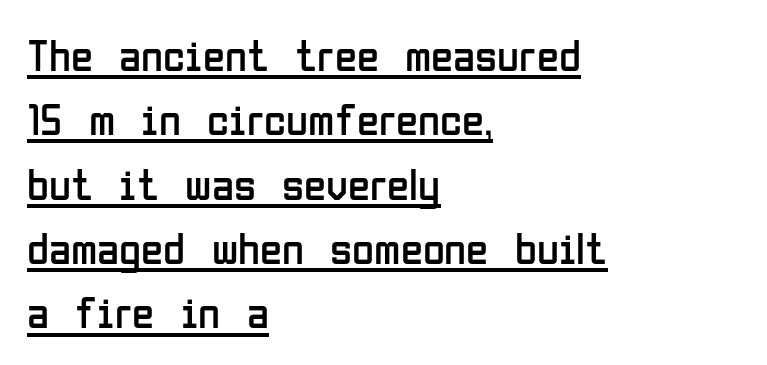
The image shows 45 px regular-weight, condensed sans-serif type, upright; set left-aligned, normal line spacing (1.43x), normal letter spacing, underlined; low stroke contrast and a medium x-height.
